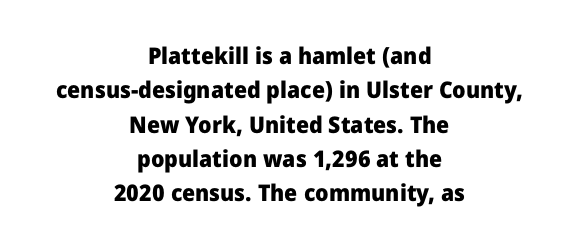
{"italic": "no", "bold": "yes", "underline": "no", "align": "center", "line_spacing": "normal", "line_spacing_ratio": 1.49, "letter_spacing": "normal", "letter_spacing_em": 0.0, "glyph_px": 23}
